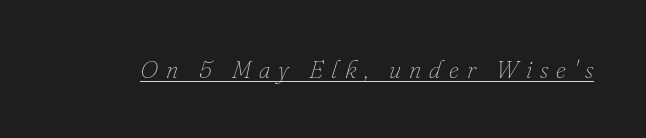
{"italic": "yes", "lean": "right", "slant_degrees": 16, "bold": "no", "underline": "yes", "letter_spacing": "wide", "letter_spacing_em": 0.32, "glyph_px": 25}
